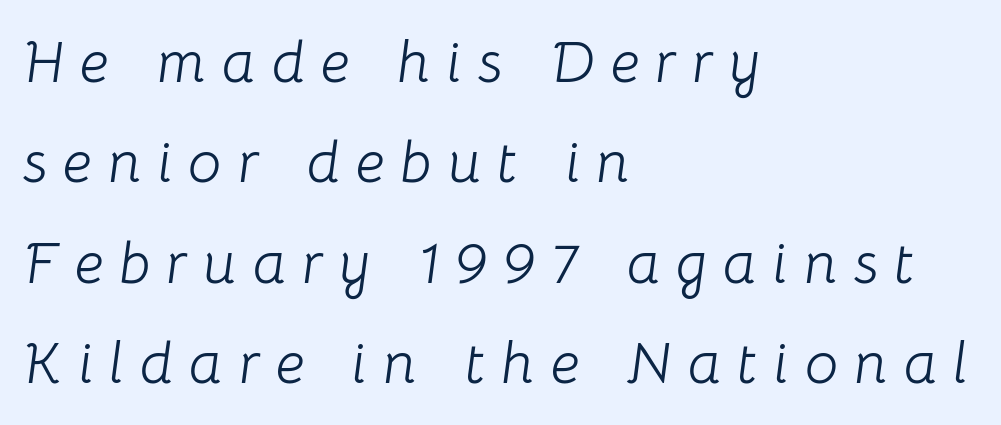
{"italic": "yes", "lean": "right", "slant_degrees": 8, "bold": "no", "weight": "light", "width": "normal", "stroke_contrast": "low", "x_height": "medium", "monospaced": "no", "underline": "no", "align": "left", "line_spacing": "normal", "line_spacing_ratio": 1.7, "letter_spacing": "wide", "letter_spacing_em": 0.27, "glyph_px": 59}
